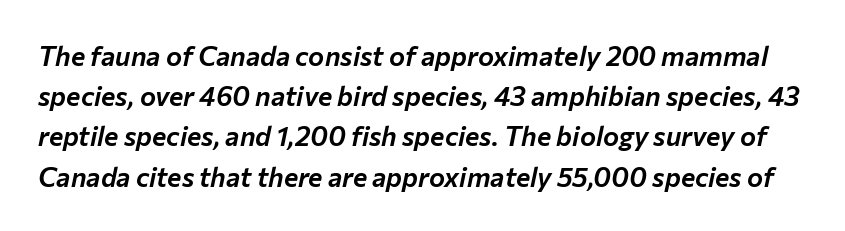
The image shows 27 px text type, italic (leaning right); set normal line spacing (1.49x), normal letter spacing, not underlined.
